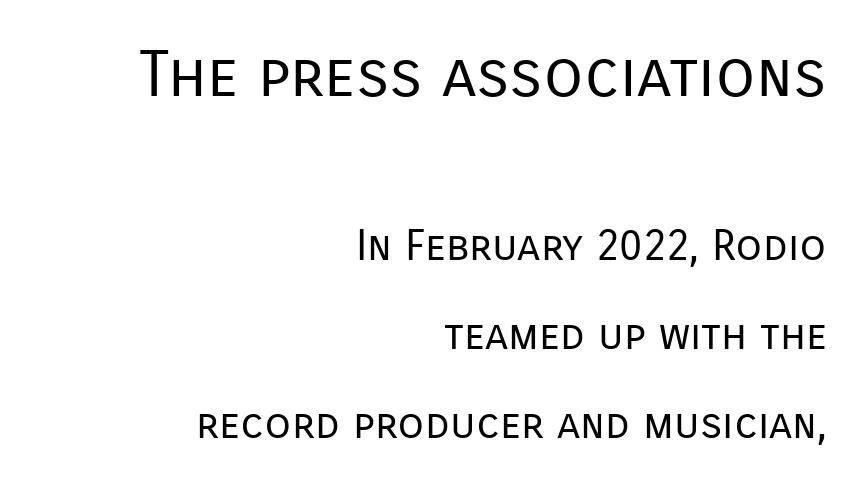
Q: Is the text bold? A: No.
Q: Is the text italic (slanted)? A: No, it is upright.
Q: Is the typeface a serif or a sans-serif typeface? A: Sans-serif.
Q: Is the text underlined? A: No.
Q: How is the paragraph aligned? A: Right-aligned.
Q: Is the spacing between letters normal or unusually wide? A: Normal.
Q: Is the spacing between lines tight, normal or loose? A: Loose.
Q: Which block of text is set in a larger size, the first (top) or the second (bottom)? A: The first (top) one.
Q: Width (condensed, normal, or wide)? A: Normal.
Q: Stroke contrast? A: Low.
Q: x-height? A: Medium.
Q: Monospaced? A: No.
